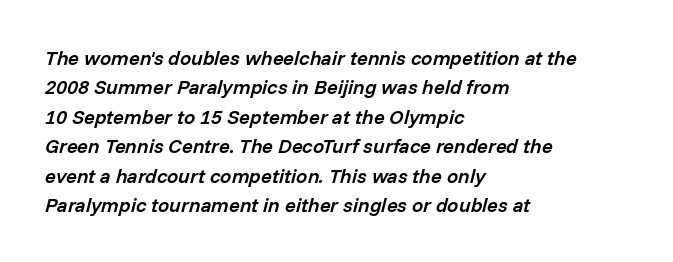
Emphasis by weight is partial: semibold. The paragraph has a hard left edge and a soft right edge. Underline: absent. This rendering leaves character spacing at its baseline value. The rendering applies a slant to the glyphs. Vertically, the passage feels balanced, rows spaced as you'd expect.
